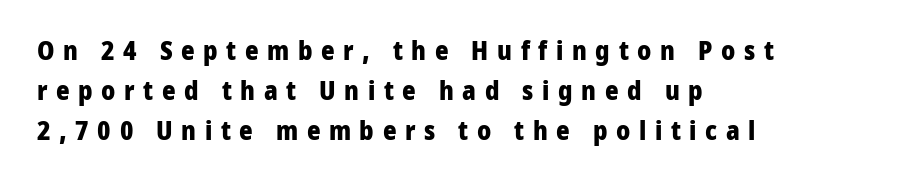
The image shows 26 px bold type, upright; set left-aligned, normal line spacing (1.54x), unusually wide letter spacing (+0.33 em), not underlined.
